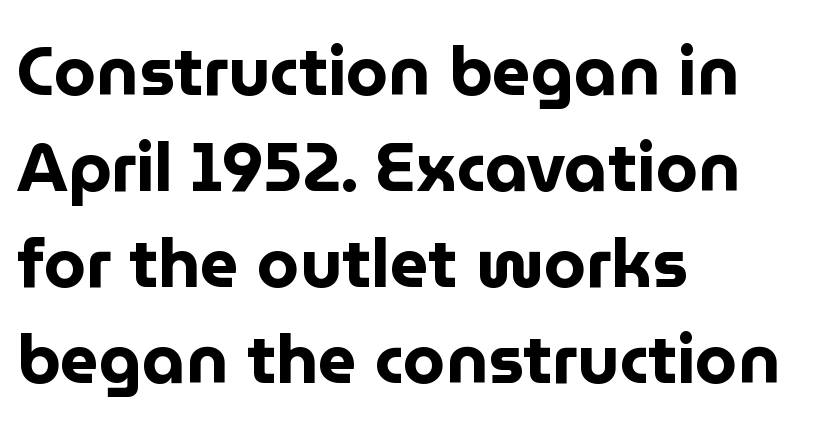
The image shows 68 px bold sans-serif type, upright; set left-aligned, normal line spacing (1.41x), normal letter spacing, not underlined; low stroke contrast and a medium x-height.
